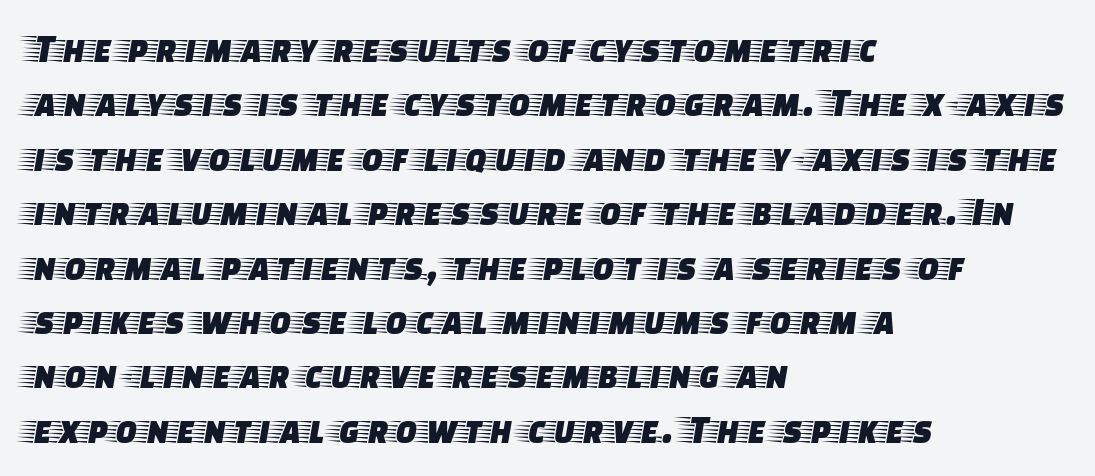
Q: Is the text italic (slanted)? A: Yes.
Q: Is the typeface a serif or a sans-serif typeface? A: Serif.
Q: Is the text underlined? A: No.
Q: How is the paragraph aligned? A: Left-aligned.
Q: Is the spacing between letters normal or unusually wide? A: Normal.
Q: Is the spacing between lines tight, normal or loose? A: Normal.
Q: Width (condensed, normal, or wide)? A: Wide.
Q: Stroke contrast? A: Low.
Q: x-height? A: Large.
Q: Monospaced? A: No.
